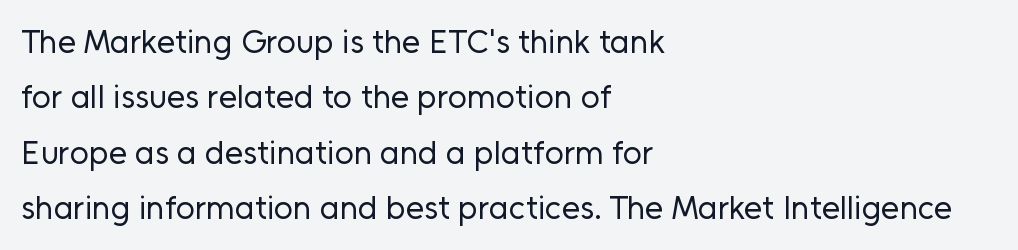
Q: Is the text bold? A: No.
Q: Is the text italic (slanted)? A: No, it is upright.
Q: Is the typeface a serif or a sans-serif typeface? A: Sans-serif.
Q: Is the text underlined? A: No.
Q: How is the paragraph aligned? A: Left-aligned.
Q: Is the spacing between letters normal or unusually wide? A: Normal.
Q: Is the spacing between lines tight, normal or loose? A: Normal.
Q: Width (condensed, normal, or wide)? A: Normal.
Q: Stroke contrast? A: Low.
Q: x-height? A: Medium.
Q: Monospaced? A: No.
